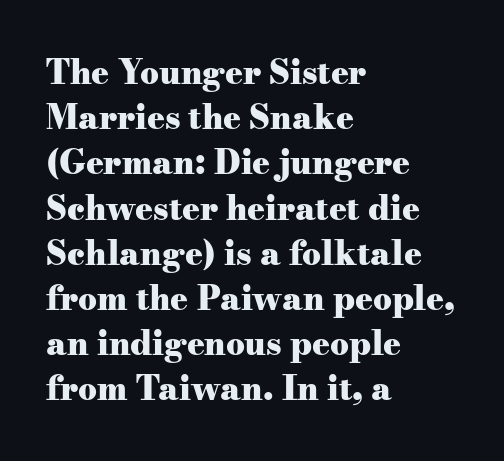
The image shows 33 px heavy, wide serif type, upright; set left-aligned, normal line spacing (1.37x), normal letter spacing, not underlined; medium stroke contrast and a small x-height.
